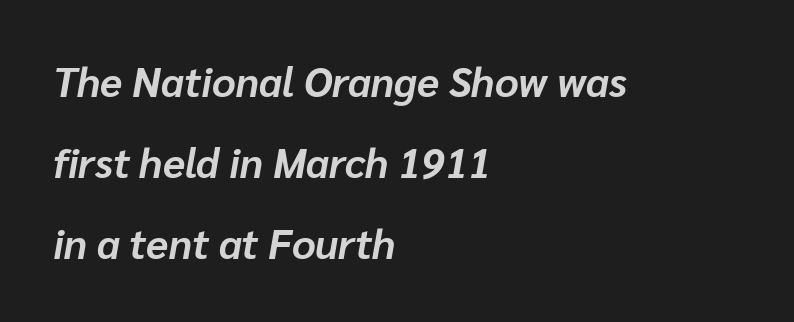
{"italic": "yes", "lean": "right", "slant_degrees": 10, "bold": "yes", "weight": "bold", "width": "normal", "stroke_contrast": "low", "x_height": "medium", "monospaced": "no", "underline": "no", "align": "left", "line_spacing": "loose", "line_spacing_ratio": 1.97, "letter_spacing": "normal", "letter_spacing_em": 0.0, "glyph_px": 41}
